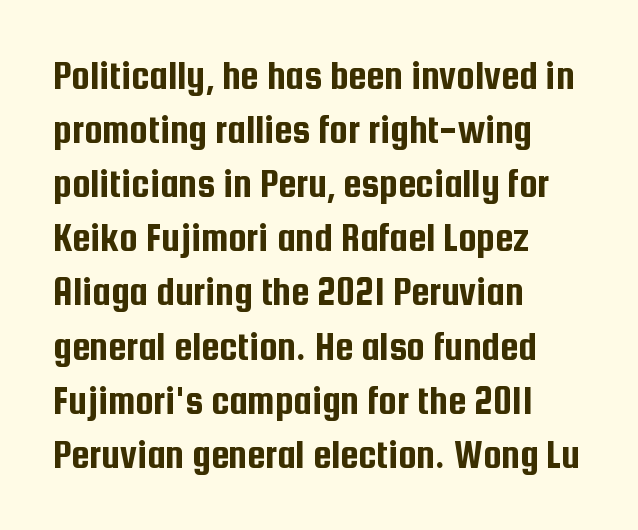
Q: Is the text italic (slanted)? A: No, it is upright.
Q: Is the typeface a serif or a sans-serif typeface? A: Sans-serif.
Q: Is the text underlined? A: No.
Q: How is the paragraph aligned? A: Left-aligned.
Q: Is the spacing between letters normal or unusually wide? A: Normal.
Q: Is the spacing between lines tight, normal or loose? A: Normal.
Q: Width (condensed, normal, or wide)? A: Condensed.
Q: Stroke contrast? A: Low.
Q: x-height? A: Medium.
Q: Monospaced? A: No.
